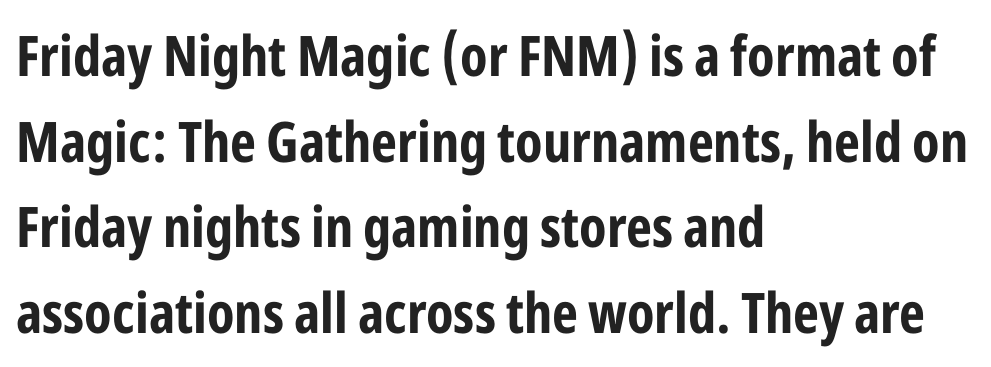
The image shows 56 px bold, condensed sans-serif type, upright; set left-aligned, normal line spacing (1.53x), normal letter spacing, not underlined; low stroke contrast and a medium x-height.
